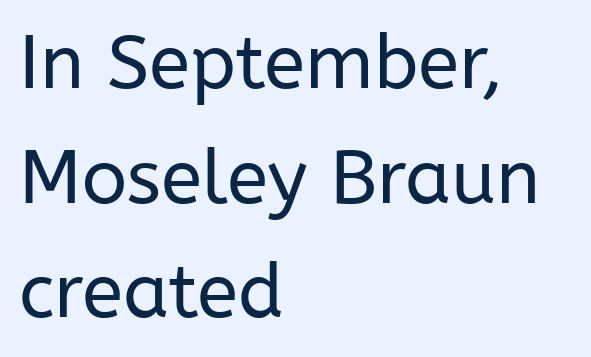
Vertical spacing — default. Proportional: the letters do not fall into vertical columns. Where is the straight margin? On the left. Examine the stroke ends and you'll find no serifs. Rendered with straight, roman letterforms.
